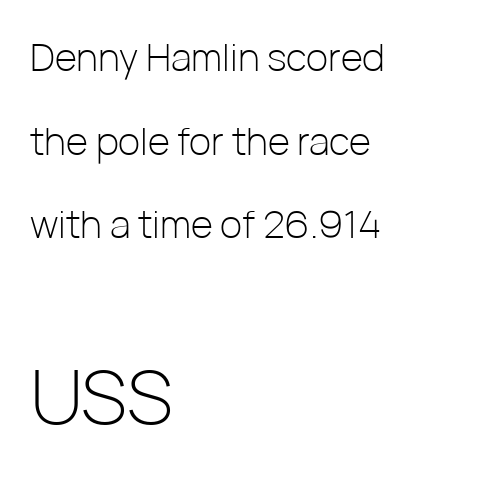
Nothing unusual about the tracking: characters are spaced as the font intends. Glance below the letters and you will spot only blank space. Spacing verdict: proportional, widths tailored to each character. The letters carry no serifs — their stems end cleanly without finishing strokes. Vertically, the passage feels expansive, rows floating well apart.
